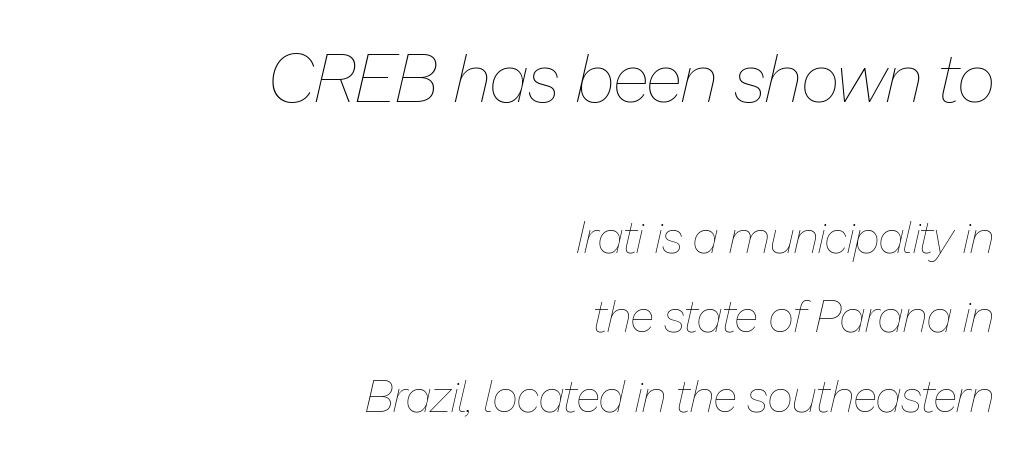
Top chunk: large. Bottom chunk: small. Is the letter spacing exaggerated? No — it looks like the ordinary default. The cut favours lightness, reaching ordinary text weight at its darkest. The setting favours the right margin, as signatures and pull-quotes sometimes do. Posture: slanted. Glance below the letters and you will spot only blank space.
